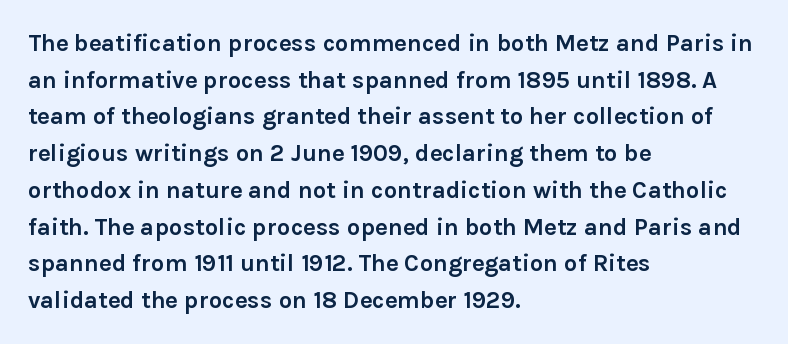
The image shows 24 px bold type, upright; set left-aligned, normal line spacing (1.53x), normal letter spacing, not underlined.
